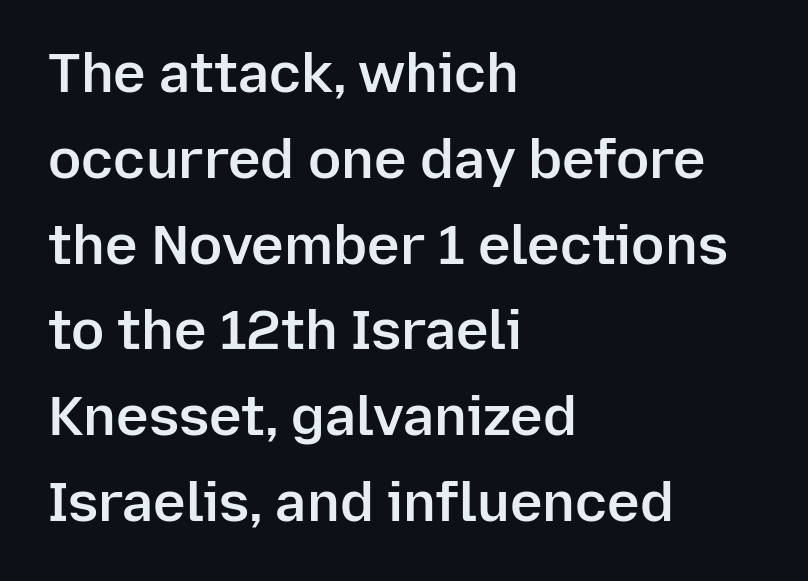
The rows are spaced the way most documents space them. You could not count columns in this text — the font is proportionally spaced. The characters display no serif detailing; their extremities are plain. The rag falls on the right side of this text block. Rendered with straight, roman letterforms.
